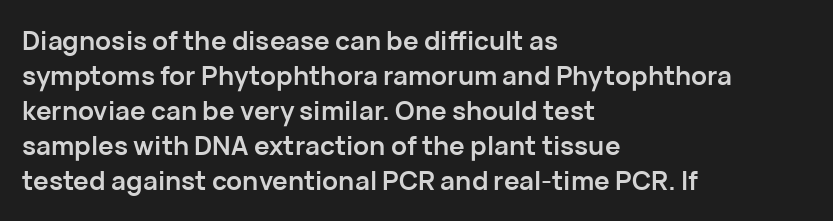
Spacing between characters is what you'd get straight out of the box. If you drew a line through each stem, it would be perfectly vertical. Which margin do the lines hug? The left one — the right edge is uneven. Leading: standard. Is the type bold? Yes — the strokes are clearly thick and heavy.
